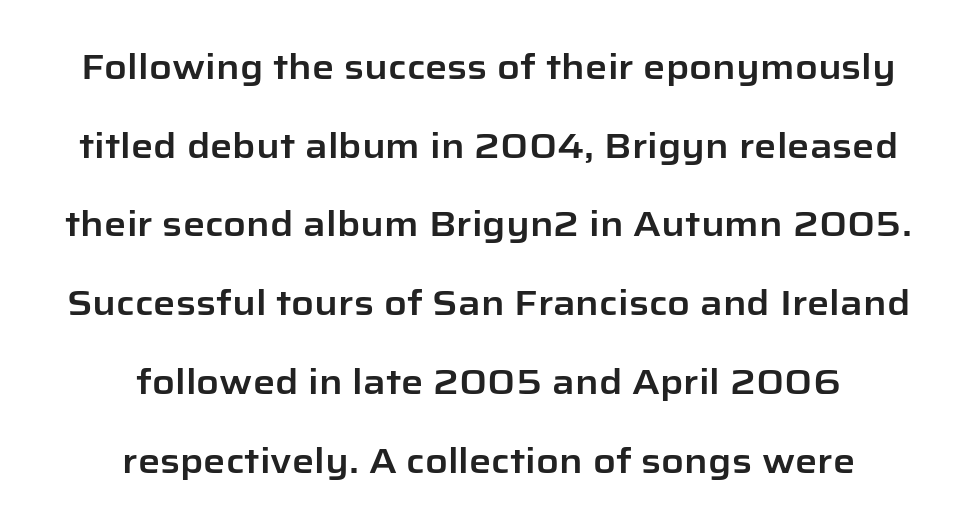
{"serif": "no", "italic": "no", "width": "normal", "stroke_contrast": "low", "x_height": "medium", "monospaced": "no", "underline": "no", "align": "center", "line_spacing": "loose", "line_spacing_ratio": 2.25, "letter_spacing": "normal", "letter_spacing_em": 0.0, "glyph_px": 35}
